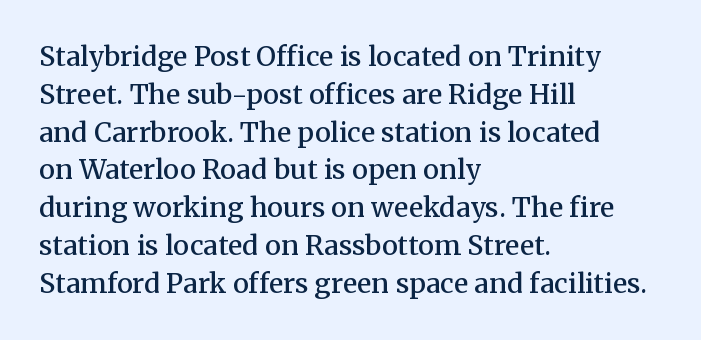
Short note: letters normally spaced. In terms of weight, the rendering is demibold, just under bold. Students, observe: this is what conventionally led text looks like. The typography opts for an upright posture over an oblique one. Each line starts at the same left margin while the right side varies. Check the space under the baseline: it is left empty.
